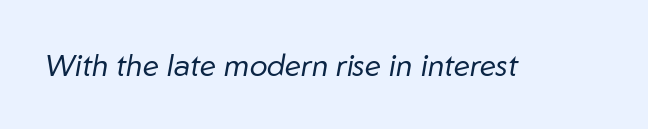
Q: Is the text bold? A: No.
Q: Is the text italic (slanted)? A: Yes, it leans right by about 10 degrees.
Q: Is the text underlined? A: No.
Q: Is the spacing between letters normal or unusually wide? A: Normal.
Q: Width (condensed, normal, or wide)? A: Normal.
Q: Stroke contrast? A: Low.
Q: x-height? A: Medium.
Q: Monospaced? A: No.
